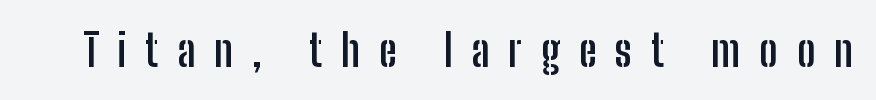
The image shows 44 px semibold, condensed sans-serif type, upright; set unusually wide letter spacing (+0.43 em), not underlined; low stroke contrast and a medium x-height.
